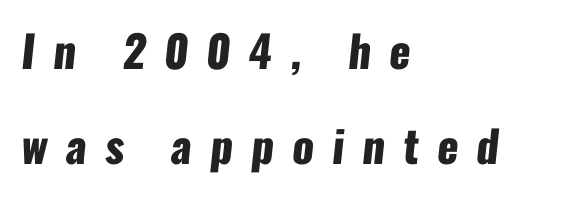
The image shows 44 px heavy, condensed sans-serif type; set left-aligned, loose line spacing (2.16x), unusually wide letter spacing (+0.41 em), not underlined; low stroke contrast and a medium x-height.
